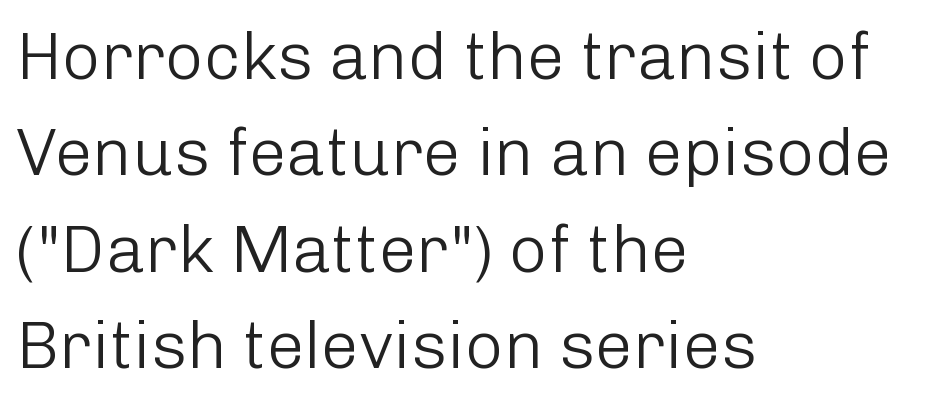
{"serif": "no", "italic": "no", "bold": "no", "weight": "light", "width": "normal", "stroke_contrast": "low", "x_height": "medium", "monospaced": "no", "underline": "no", "align": "left", "line_spacing": "normal", "line_spacing_ratio": 1.44, "letter_spacing": "normal", "letter_spacing_em": 0.0, "glyph_px": 67}
